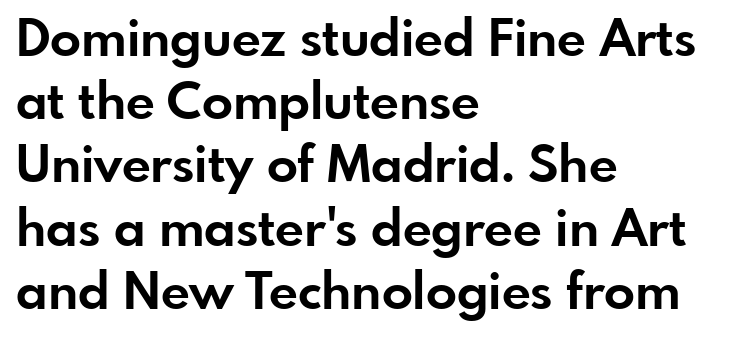
The image shows 51 px bold sans-serif type, upright; set left-aligned, line spacing 1.24x, normal letter spacing, not underlined; low stroke contrast and a small x-height.
